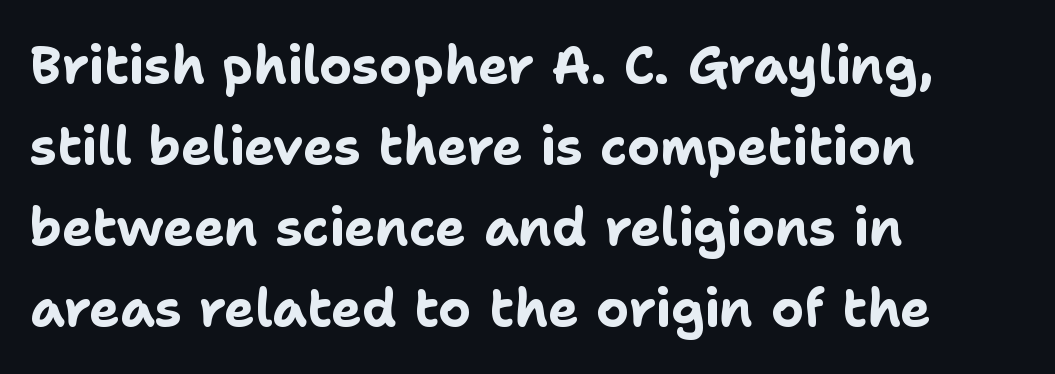
{"serif": "no", "italic": "no", "bold": "yes", "weight": "bold", "width": "normal", "stroke_contrast": "low", "x_height": "medium", "monospaced": "no", "underline": "no", "align": "left", "line_spacing": "normal", "line_spacing_ratio": 1.59, "letter_spacing": "normal", "letter_spacing_em": 0.0, "glyph_px": 51}
